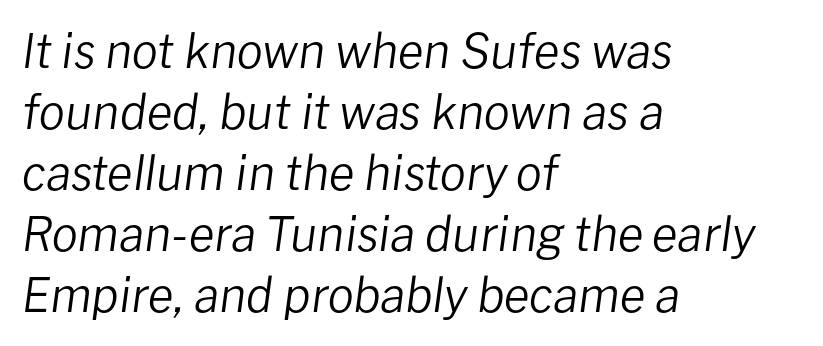
Normally led — the rows are evenly, conventionally spaced. Would a proofreader flag this as italicized? Yes. Where is the straight margin? On the left. This reads as an unemphasized weight, regular at the heaviest. The foot of each line stays bare and open.
